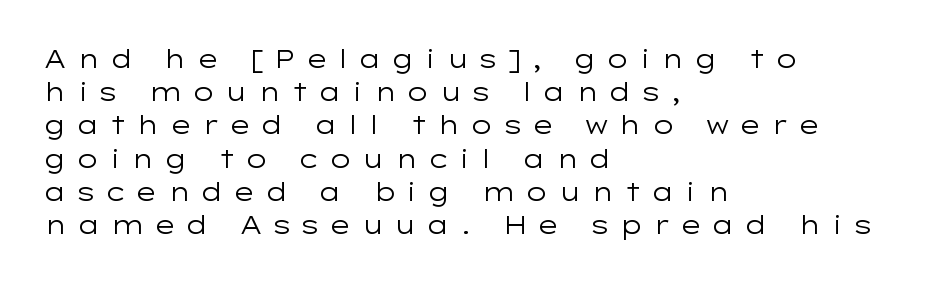
Q: Is the text bold? A: No.
Q: Is the text italic (slanted)? A: No, it is upright.
Q: Is the text underlined? A: No.
Q: How is the paragraph aligned? A: Left-aligned.
Q: Is the spacing between letters normal or unusually wide? A: Unusually wide.
Q: Is the spacing between lines tight, normal or loose? A: Normal.
